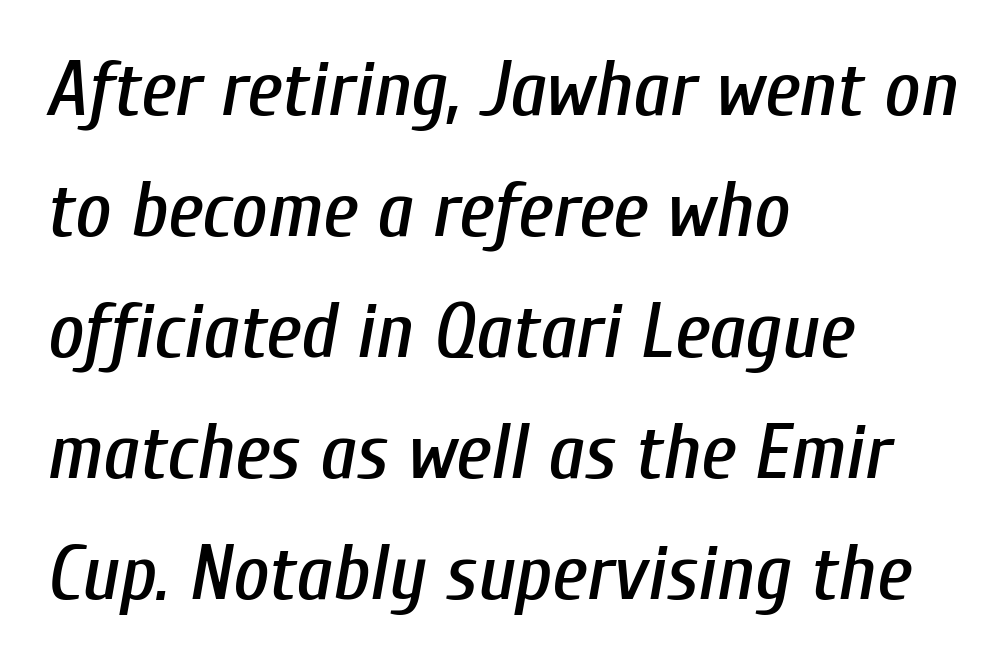
{"italic": "yes", "lean": "right", "slant_degrees": 10, "width": "condensed", "stroke_contrast": "low", "x_height": "medium", "monospaced": "no", "underline": "no", "align": "left", "line_spacing": "normal", "line_spacing_ratio": 1.55, "letter_spacing": "normal", "letter_spacing_em": 0.0, "glyph_px": 78}
